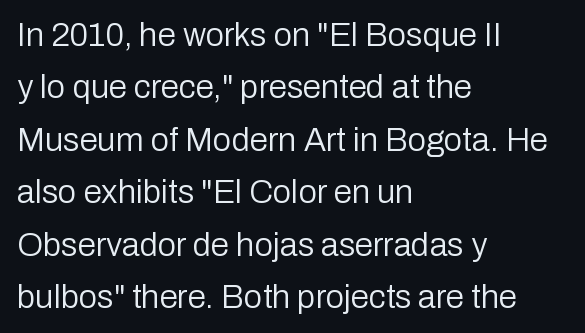
No extra ink here — the face is not bold. In terms of letterspacing, this is plain default setting. The words here are not underlined. A typesetter would call this leading conventional body-copy spacing.
